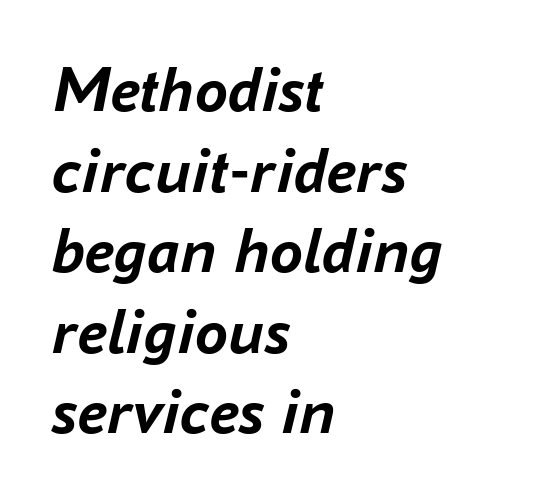
{"italic": "yes", "lean": "right", "slant_degrees": 16, "bold": "yes", "weight": "semibold", "width": "normal", "stroke_contrast": "low", "x_height": "medium", "monospaced": "no", "underline": "no", "align": "left", "line_spacing_ratio": 1.22, "letter_spacing": "normal", "letter_spacing_em": 0.0, "glyph_px": 66}
